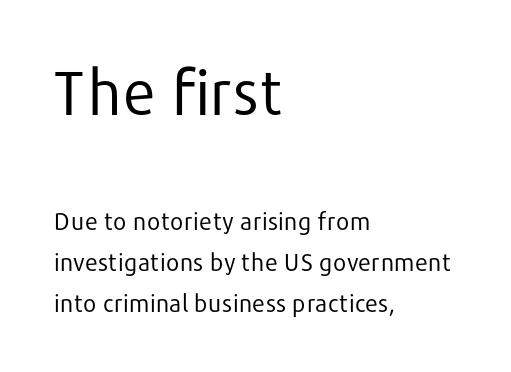
Unlike italic type, these characters show no tilt at all. A student would call this left alignment; a typographer would say flush left, rag right. Larger block? The one above; the one below is distinctly smaller. Glance below the letters and you will spot only blank space.
